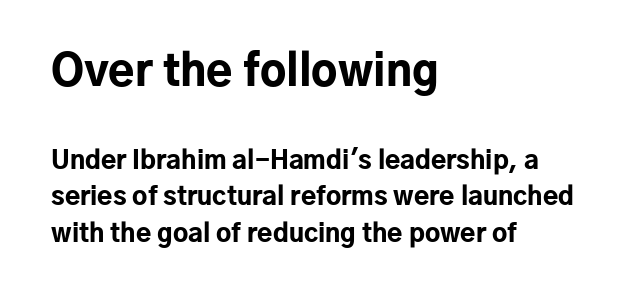
The image shows 43 px bold sans-serif type, upright; set left-aligned, normal line spacing (1.47x), normal letter spacing, not underlined; the first (top) block is 1.72x larger; low stroke contrast and a medium x-height.
